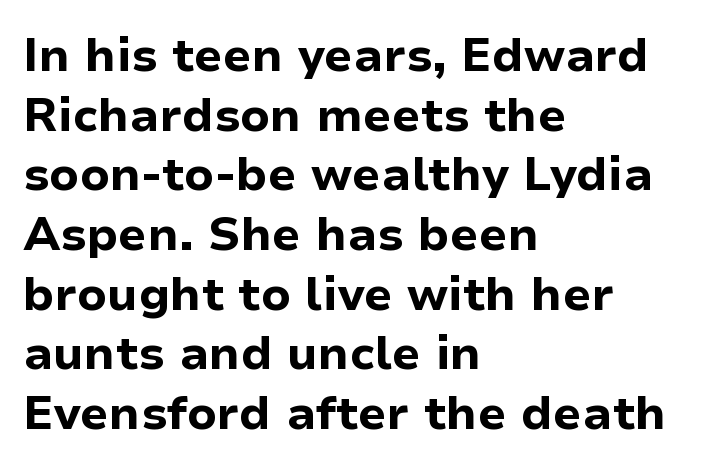
The image shows 47 px bold sans-serif type, upright; set left-aligned, normal line spacing (1.27x), normal letter spacing, not underlined; low stroke contrast and a medium x-height.
